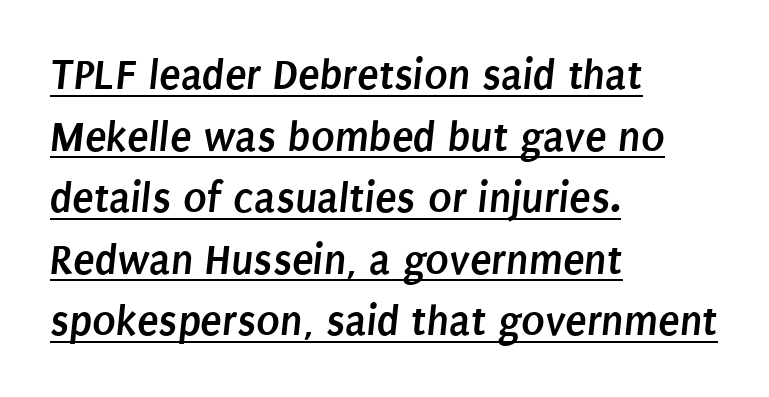
The image shows 44 px semibold, condensed sans-serif type; set left-aligned, normal line spacing (1.4x), normal letter spacing, underlined; low stroke contrast and a large x-height.
